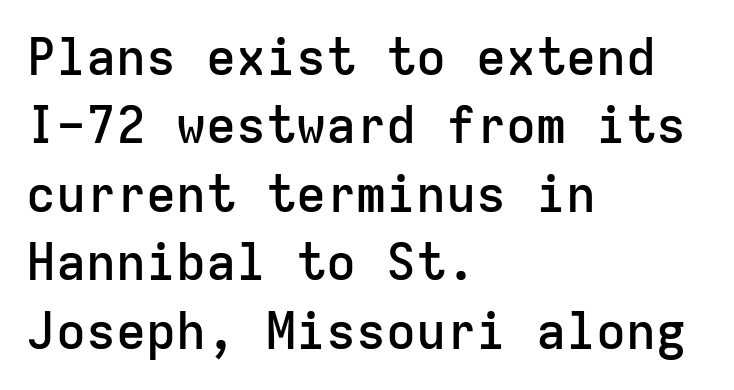
Q: Is the text bold? A: Semi-bold.
Q: Is the text italic (slanted)? A: No, it is upright.
Q: Is the typeface a serif or a sans-serif typeface? A: Sans-serif.
Q: Is the text underlined? A: No.
Q: How is the paragraph aligned? A: Left-aligned.
Q: Is the spacing between letters normal or unusually wide? A: Normal.
Q: Is the spacing between lines tight, normal or loose? A: Normal.
Q: Width (condensed, normal, or wide)? A: Normal.
Q: Stroke contrast? A: Low.
Q: x-height? A: Medium.
Q: Monospaced? A: Yes.
